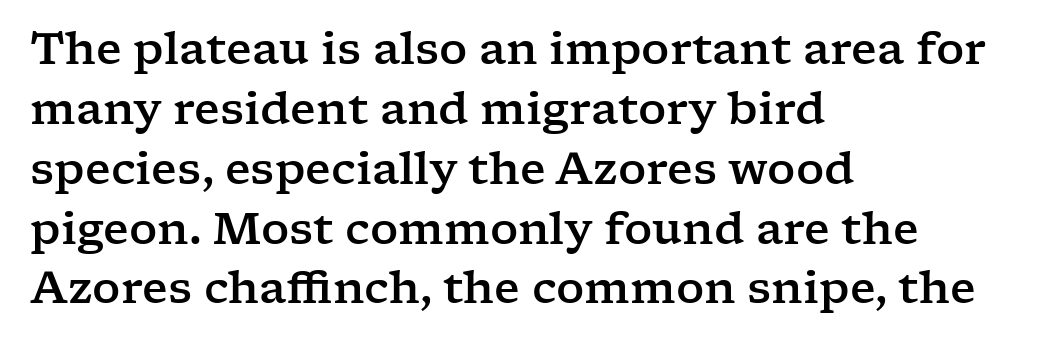
The image shows 44 px wide serif type, upright; set left-aligned, normal line spacing (1.36x), normal letter spacing, not underlined; low stroke contrast and a medium x-height.
